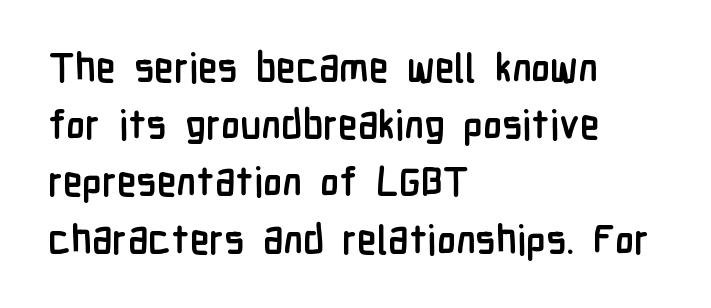
The image shows 40 px semibold, condensed sans-serif type, upright; set left-aligned, normal line spacing (1.43x), normal letter spacing, not underlined; low stroke contrast and a medium x-height.
